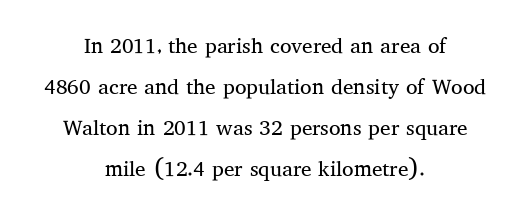
Q: Is the text bold? A: No.
Q: Is the text italic (slanted)? A: No, it is upright.
Q: Is the text underlined? A: No.
Q: How is the paragraph aligned? A: Centered.
Q: Is the spacing between letters normal or unusually wide? A: Normal.
Q: Is the spacing between lines tight, normal or loose? A: Loose.
